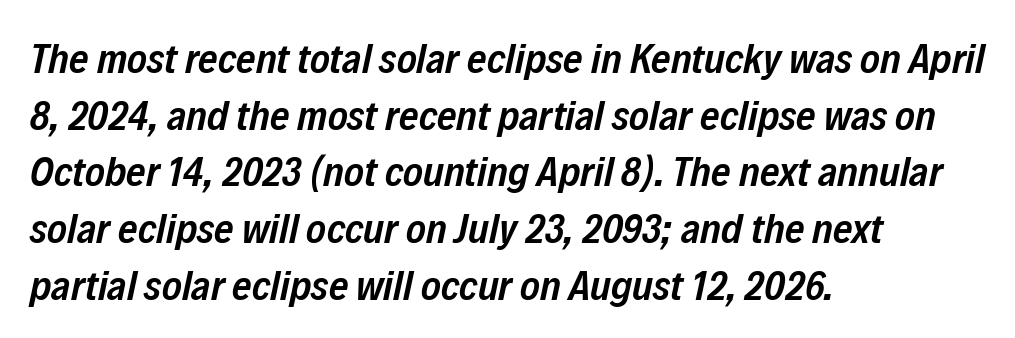
Spacing between characters is what you'd get straight out of the box. The paragraph has a hard left edge and a soft right edge. Rendered with sloped, italic letterforms. Check the space under the baseline: it is left empty. Students, observe: this is what conventionally led text looks like.
